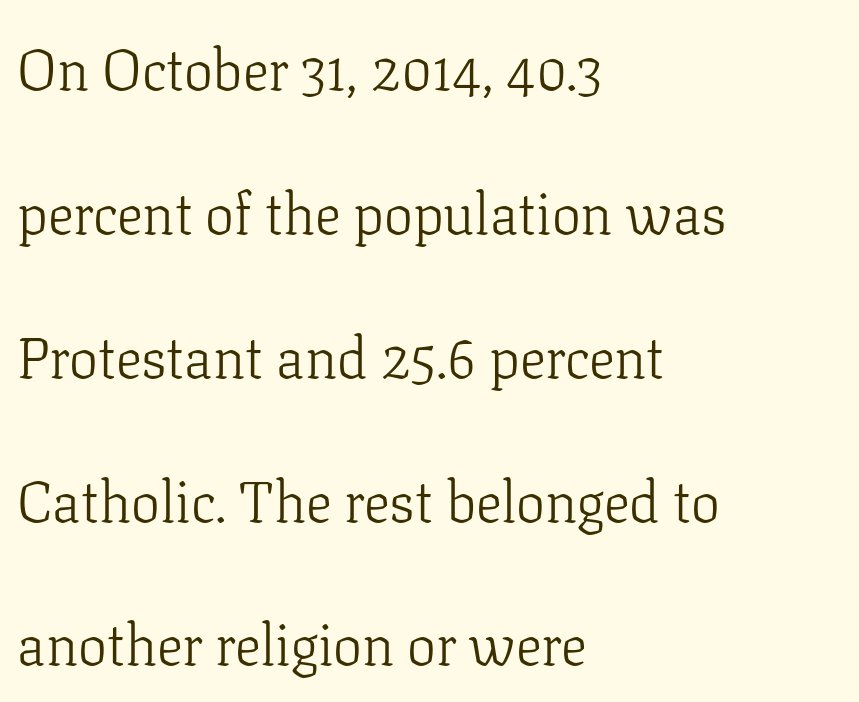
Q: Is the text bold? A: No.
Q: Is the text italic (slanted)? A: No, it is upright.
Q: Is the typeface a serif or a sans-serif typeface? A: Serif.
Q: Is the text underlined? A: No.
Q: How is the paragraph aligned? A: Left-aligned.
Q: Is the spacing between letters normal or unusually wide? A: Normal.
Q: Is the spacing between lines tight, normal or loose? A: Loose.
Q: Width (condensed, normal, or wide)? A: Normal.
Q: Stroke contrast? A: Low.
Q: x-height? A: Medium.
Q: Monospaced? A: No.
